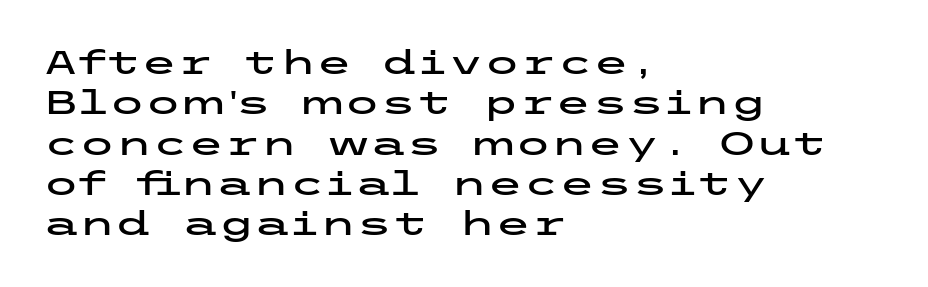
Q: Is the text italic (slanted)? A: No, it is upright.
Q: Is the typeface a serif or a sans-serif typeface? A: Sans-serif.
Q: Is the text underlined? A: No.
Q: How is the paragraph aligned? A: Left-aligned.
Q: Is the spacing between letters normal or unusually wide? A: Normal.
Q: Width (condensed, normal, or wide)? A: Wide.
Q: Stroke contrast? A: Low.
Q: x-height? A: Medium.
